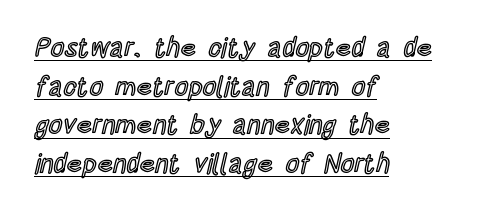
The glyphs are accompanied by a horizontal stroke just below them. This sample is left-justified, so line endings fall wherever the words run out. Vertically, the passage feels balanced, rows spaced as you'd expect. There is no visible air inserted between adjacent glyphs.
